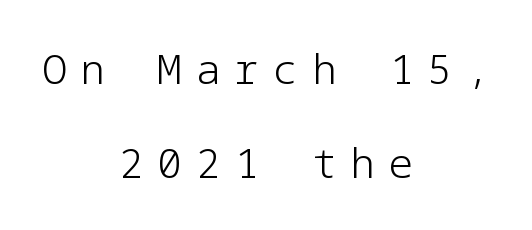
Reading down the block, each line starts at a different indent, mirrored at its end. The area under the type is left untouched. The passage shown stacks its lines with a broad gap. Weight: in the light-to-regular range. Check where the strokes stop: nothing finishes them off — pure sans. This sample uses an upright cut, with every glyph sitting square on the baseline.
